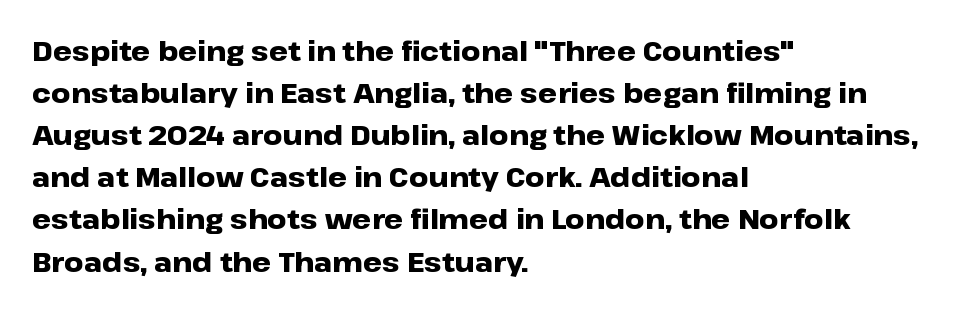
Q: Is the text bold? A: Yes.
Q: Is the text italic (slanted)? A: No, it is upright.
Q: Is the text underlined? A: No.
Q: How is the paragraph aligned? A: Left-aligned.
Q: Is the spacing between letters normal or unusually wide? A: Normal.
Q: Is the spacing between lines tight, normal or loose? A: Normal.
